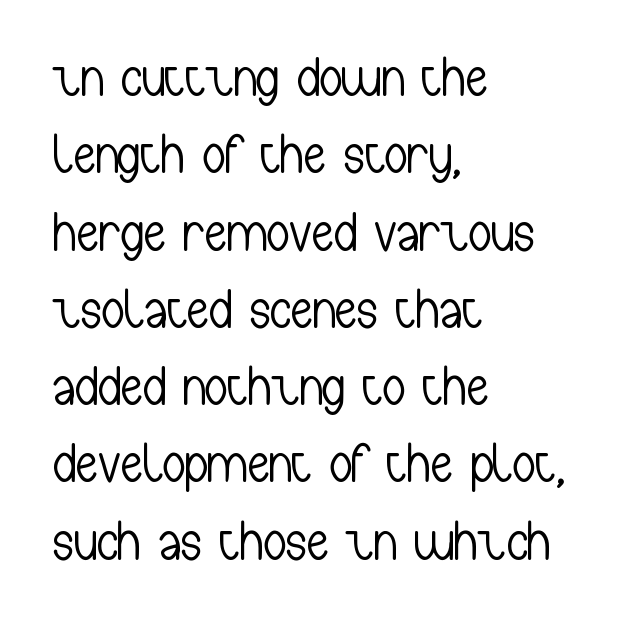
Classification — sans serif. Varying glyph widths throughout — classic text-font behaviour. This is roman type, the default non-slanted kind. No extra ink here — the face is not bold. If you measured baseline to baseline, you'd find a middling distance.
